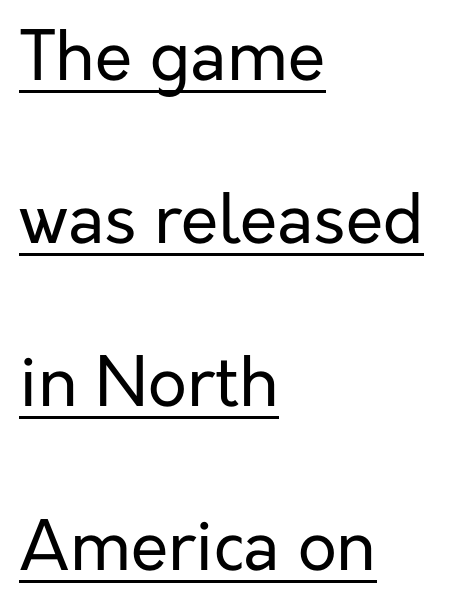
The image shows 68 px regular-weight sans-serif type, upright; set left-aligned, loose line spacing (2.4x), normal letter spacing, underlined; low stroke contrast and a medium x-height.
